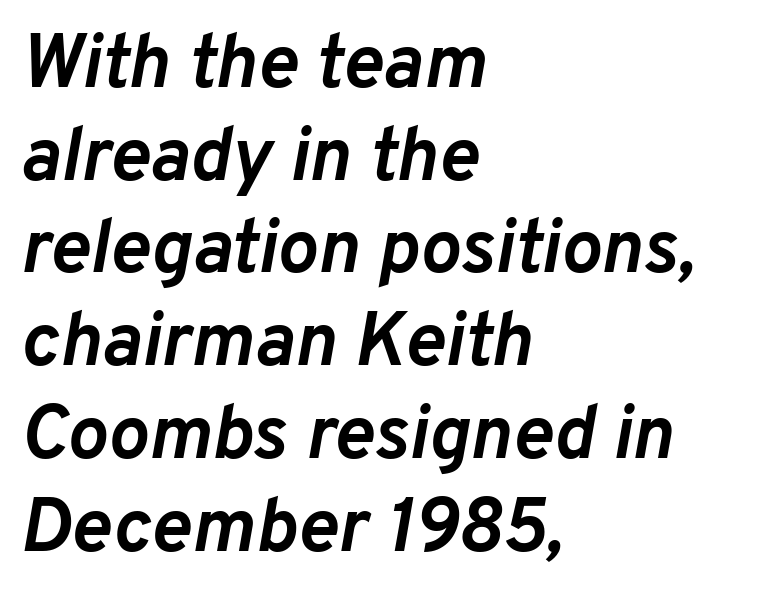
The paragraph has a hard left edge and a soft right edge. Words appear dense and cohesive because spacing is normal. Characters are canted at an angle relative to the baseline's perpendicular. On the weight axis this lands at bold, roughly 700. The letters advance in unequal steps, a hallmark of proportional type. Descender tails drop into unmarked territory.
